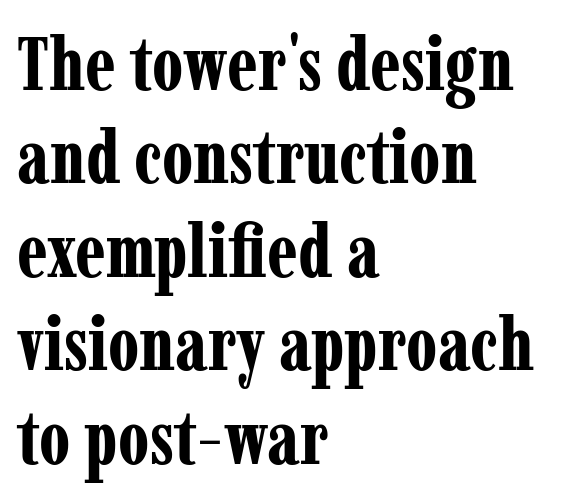
The image shows 76 px bold, condensed serif type, upright; set left-aligned, line spacing 1.23x, normal letter spacing, not underlined; low stroke contrast and a medium x-height.
